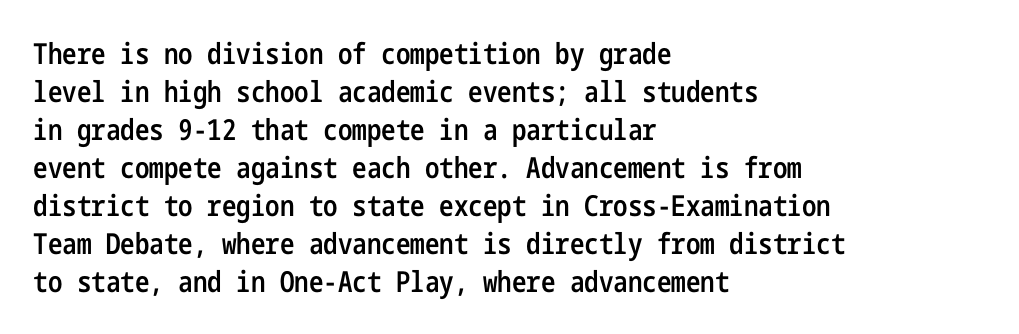
Reading down the column, the eye jumps a familiar distance to each next line. Look at the tracking — it's just the regular setting, nothing added. The passage shown is not underscored anywhere. The typeface chosen for these lines omits serifs. These words are printed semibold, heavier than regular yet not bold. Every row of glyphs begins at an identical x-position on the left.
